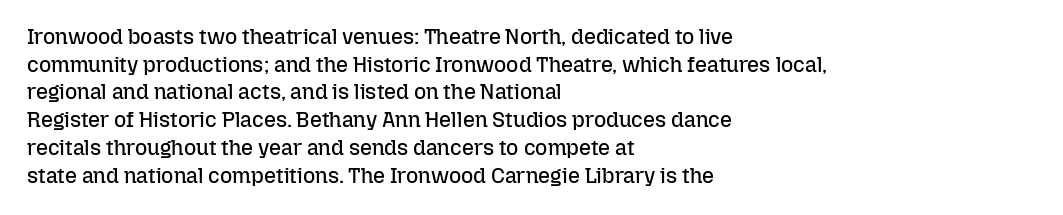
The image shows 21 px text type, upright; set left-aligned, normal line spacing (1.32x), normal letter spacing, not underlined.
